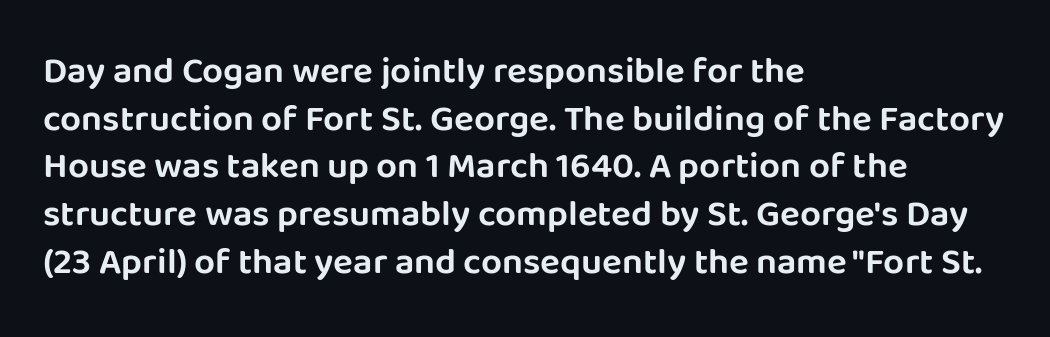
Q: Is the text italic (slanted)? A: No, it is upright.
Q: Is the typeface a serif or a sans-serif typeface? A: Sans-serif.
Q: Is the text underlined? A: No.
Q: How is the paragraph aligned? A: Left-aligned.
Q: Is the spacing between letters normal or unusually wide? A: Normal.
Q: Is the spacing between lines tight, normal or loose? A: Normal.
Q: Width (condensed, normal, or wide)? A: Normal.
Q: Stroke contrast? A: Low.
Q: x-height? A: Large.
Q: Monospaced? A: No.
